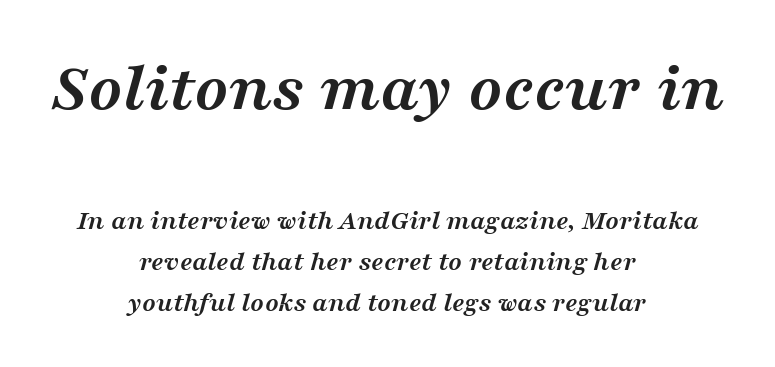
{"serif": "yes", "italic": "yes", "lean": "right", "slant_degrees": 16, "bold": "yes", "weight": "semibold", "width": "wide", "stroke_contrast": "medium", "x_height": "medium", "monospaced": "no", "underline": "no", "align": "center", "line_spacing": "normal", "line_spacing_ratio": 1.45, "letter_spacing": "normal", "letter_spacing_em": 0.0, "larger_block": "first", "size_ratio": 2.5, "glyph_px": 70}
